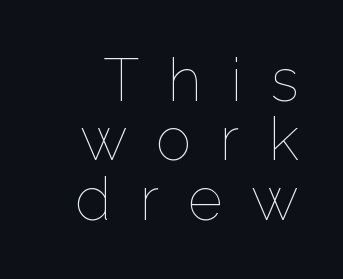
The image shows 60 px thin type, upright; set tight line spacing (0.99x), unusually wide letter spacing (+0.48 em), not underlined; low stroke contrast and a medium x-height.
